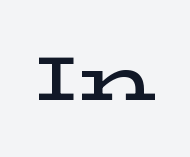
The image shows 62 px wide serif type, upright; set normal letter spacing, not underlined; low stroke contrast and a medium x-height.
